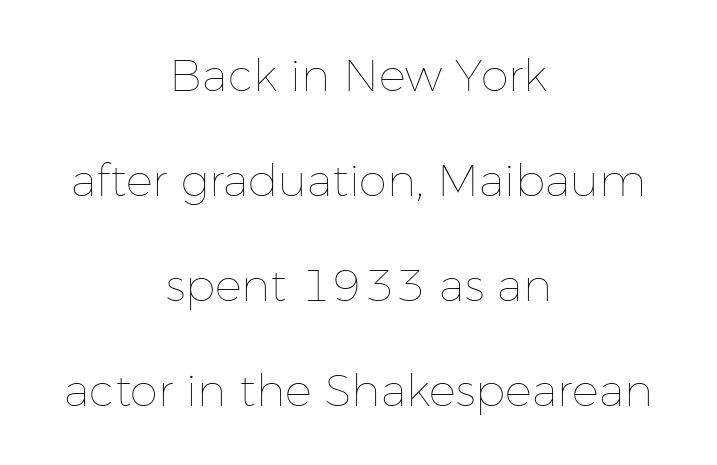
Each line is balanced around a shared central axis. The words here are not underlined. The letterforms sit at book weight or below. The horizontal fit of the characters is conventional and even.
